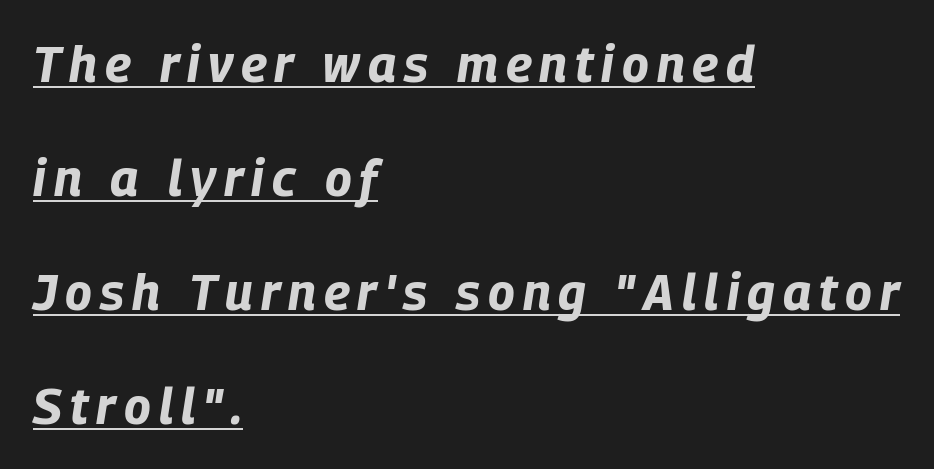
{"italic": "yes", "lean": "right", "slant_degrees": 9, "bold": "yes", "weight": "bold", "width": "condensed", "stroke_contrast": "low", "x_height": "large", "monospaced": "no", "underline": "yes", "align": "left", "line_spacing": "loose", "line_spacing_ratio": 2.28, "glyph_px": 50}
